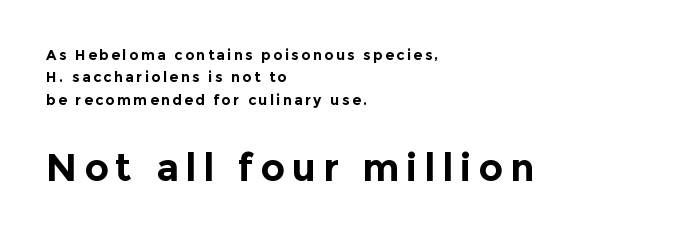
This rendering employs a face without finishing strokes, i.e., a sans-serif. The lines are quadded left. Look at the glyph heights: the lower group is clearly the bigger setting. The font is running at its bold setting.
